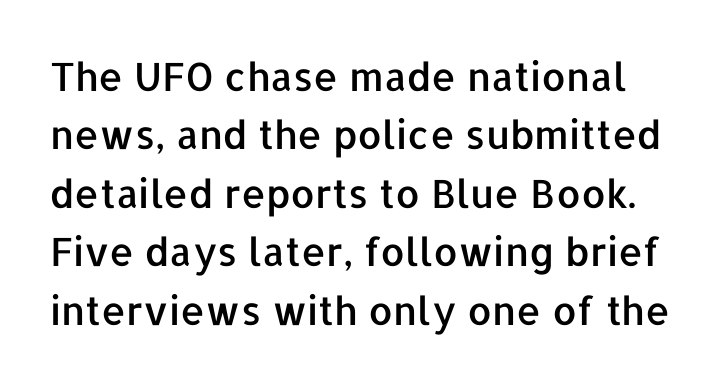
{"serif": "no", "italic": "no", "width": "normal", "stroke_contrast": "low", "x_height": "medium", "monospaced": "no", "underline": "no", "line_spacing": "normal", "line_spacing_ratio": 1.5, "letter_spacing": "normal", "letter_spacing_em": 0.0, "glyph_px": 39}
